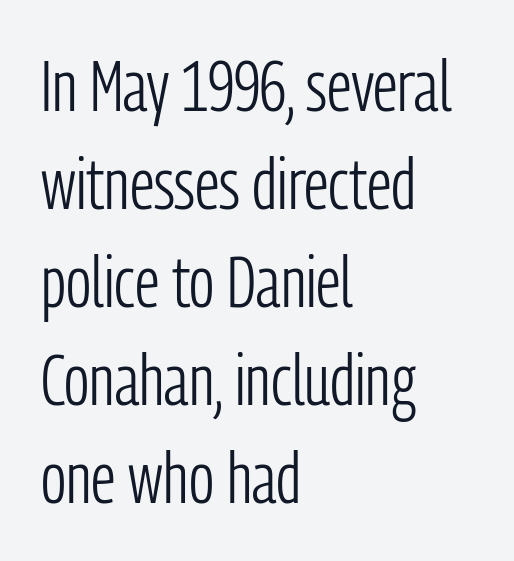
Every character sits straight up, as roman type does. This sample uses a sans-serif face. Vertical spacing — default. This sample is left-justified, so line endings fall wherever the words run out. Weight: not bold — regular or lighter.
